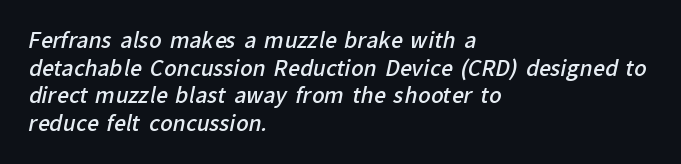
{"bold": "semi", "underline": "no", "align": "left", "line_spacing": "normal", "line_spacing_ratio": 1.32, "letter_spacing": "normal", "letter_spacing_em": 0.0, "glyph_px": 21}
